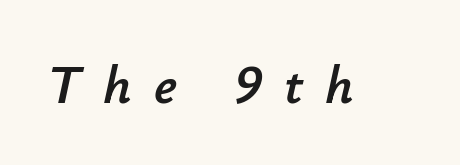
{"italic": "yes", "lean": "right", "slant_degrees": 12, "width": "normal", "stroke_contrast": "low", "x_height": "small", "monospaced": "no", "underline": "no", "letter_spacing": "wide", "letter_spacing_em": 0.41, "glyph_px": 54}
